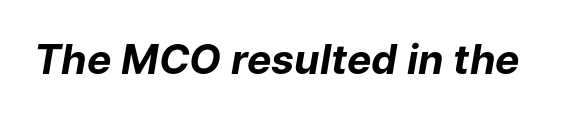
{"italic": "yes", "lean": "right", "slant_degrees": 9, "bold": "yes", "weight": "bold", "width": "normal", "stroke_contrast": "low", "x_height": "medium", "monospaced": "no", "underline": "no", "letter_spacing": "normal", "letter_spacing_em": 0.0, "glyph_px": 41}
